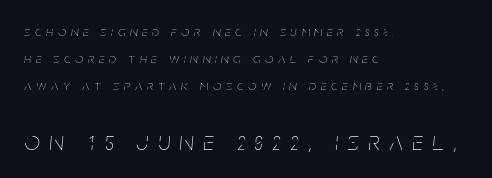
Compare the two chunks: the lower has the greater cap height. The zone under the glyphs is completely vacant. The typesetter chose a ragged-right arrangement here. This sample uses expanded letter spacing, leaving extra air between glyphs.
